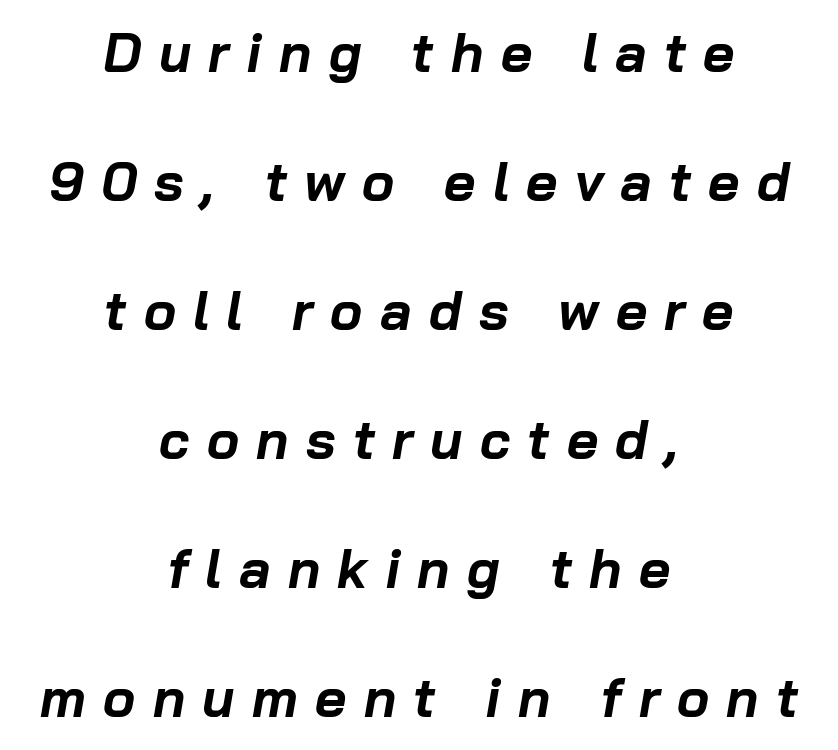
Is there much room between lines? Yes — plenty of vertical air separates them. Pretty heavy lettering here — definitely bold. This rendering uses center alignment, leaving both contours irregular but symmetric. Looks like regular typesetting: each glyph gets only the width it needs. This rendering widens character spacing well past its baseline value.
